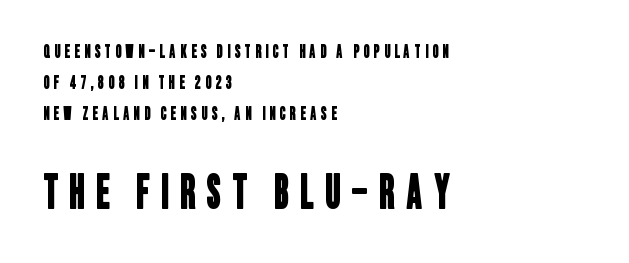
{"serif": "no", "width": "condensed", "stroke_contrast": "low", "x_height": "large", "monospaced": "no", "underline": "no", "align": "left", "line_spacing_ratio": 1.71, "letter_spacing": "wide", "letter_spacing_em": 0.25, "larger_block": "second", "size_ratio": 2.56, "glyph_px": 46}
